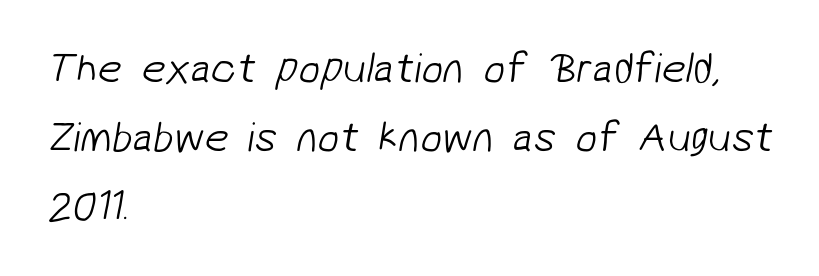
Q: Is the text bold? A: No.
Q: Is the typeface a serif or a sans-serif typeface? A: Sans-serif.
Q: Is the text underlined? A: No.
Q: How is the paragraph aligned? A: Left-aligned.
Q: Is the spacing between letters normal or unusually wide? A: Normal.
Q: Is the spacing between lines tight, normal or loose? A: Normal.
Q: Width (condensed, normal, or wide)? A: Normal.
Q: Stroke contrast? A: Low.
Q: x-height? A: Medium.
Q: Monospaced? A: No.
